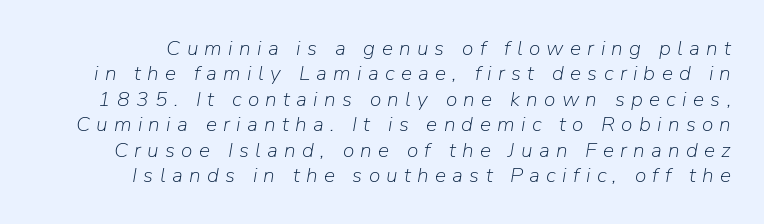
The face looks like a standard text weight, possibly lighter. Slanted lettering throughout. Descenders hang freely into open space. This sample uses expanded letter spacing, leaving extra air between glyphs.
